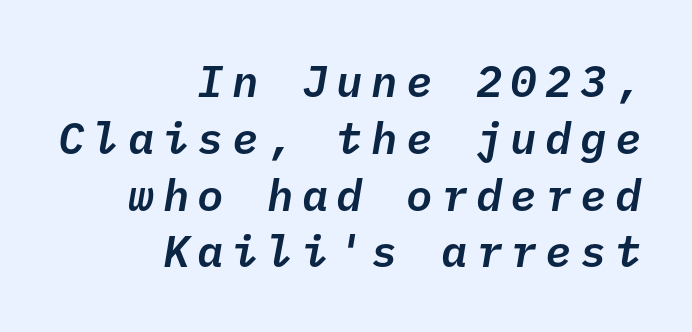
A normal amount of white space separates one row of letters from the next. Is this a fixed-width face? Yes — each glyph sits in an identical cell. In terms of posture, this sample is oblique. A bare baseline throughout the passage. The lines in this sample share a right terminus and differ only in where they begin.
